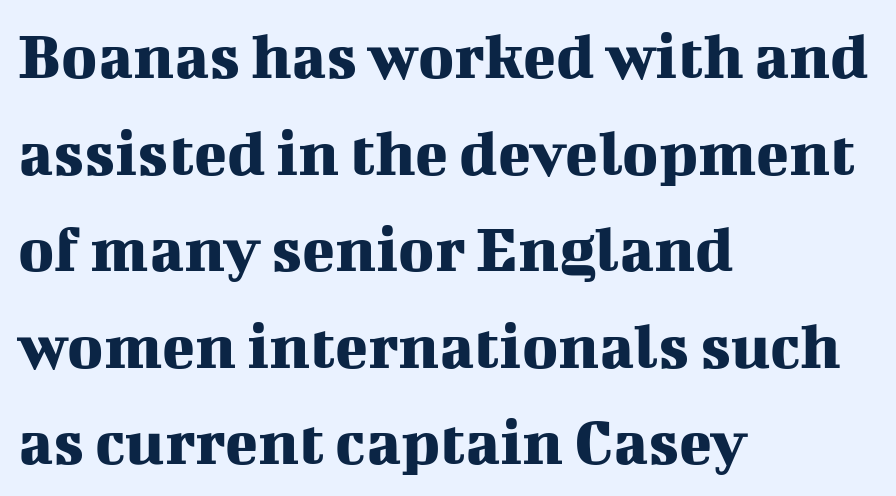
{"serif": "yes", "italic": "no", "width": "normal", "stroke_contrast": "medium", "x_height": "medium", "monospaced": "no", "underline": "no", "align": "left", "line_spacing": "normal", "line_spacing_ratio": 1.42, "letter_spacing": "normal", "letter_spacing_em": 0.0, "glyph_px": 68}
